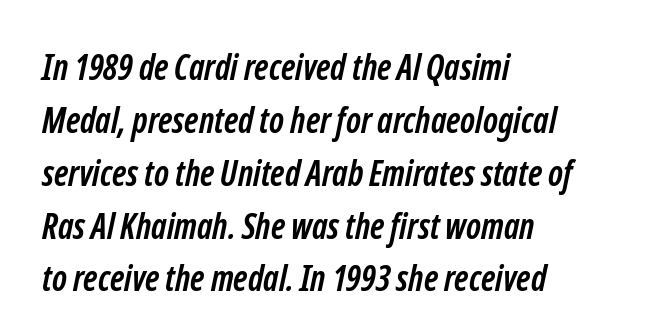
{"serif": "no", "bold": "yes", "weight": "semibold", "width": "condensed", "stroke_contrast": "low", "x_height": "medium", "monospaced": "no", "underline": "no", "align": "left", "line_spacing": "normal", "line_spacing_ratio": 1.51, "letter_spacing": "normal", "letter_spacing_em": 0.0, "glyph_px": 35}
